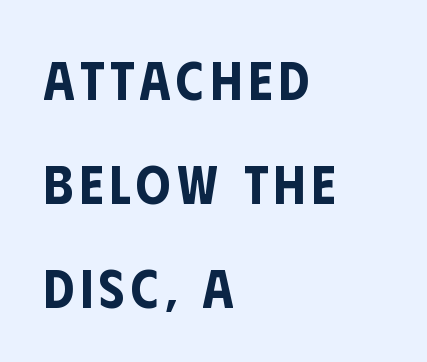
{"serif": "no", "italic": "no", "width": "condensed", "stroke_contrast": "low", "x_height": "large", "monospaced": "no", "underline": "no", "align": "left", "line_spacing_ratio": 1.89, "glyph_px": 55}
